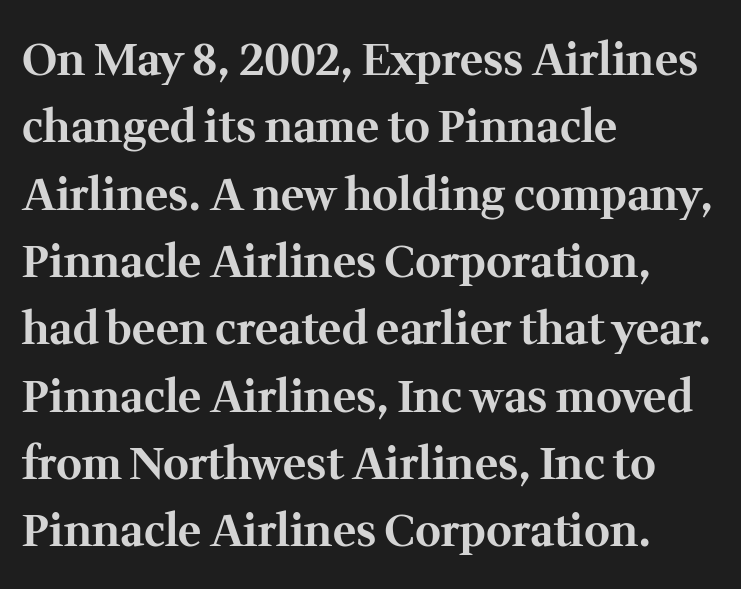
In terms of letterform style, serifs are clearly present. The passage shown is typed in a proportional face where columns would drift. The strokes are fattened all the way to bold. This sample is left-justified, so line endings fall wherever the words run out.
